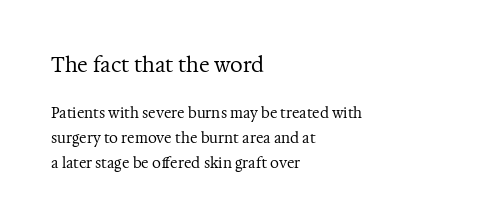
Is this a heavy cut? Hardly; it is regular or lighter. Just letters on the line, the space beneath them empty. In terms of posture, this sample is upright. No extra tracking has been applied to these lines. Typesetter's note — upper block bumped up in size, lower block left smaller.
